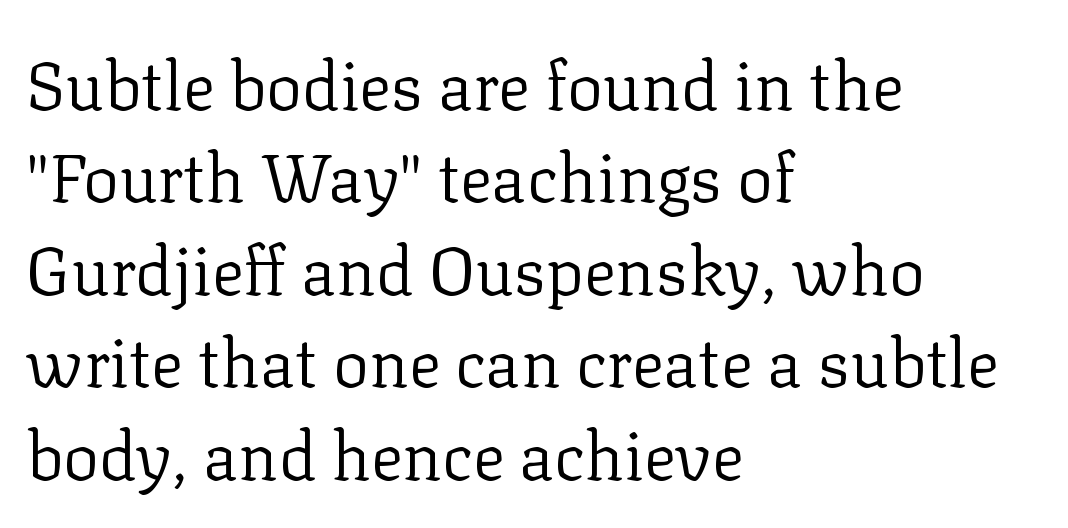
Q: Is the text bold? A: No.
Q: Is the text italic (slanted)? A: No, it is upright.
Q: Is the typeface a serif or a sans-serif typeface? A: Serif.
Q: Is the text underlined? A: No.
Q: How is the paragraph aligned? A: Left-aligned.
Q: Is the spacing between letters normal or unusually wide? A: Normal.
Q: Is the spacing between lines tight, normal or loose? A: Normal.
Q: Width (condensed, normal, or wide)? A: Normal.
Q: Stroke contrast? A: Low.
Q: x-height? A: Medium.
Q: Monospaced? A: No.
